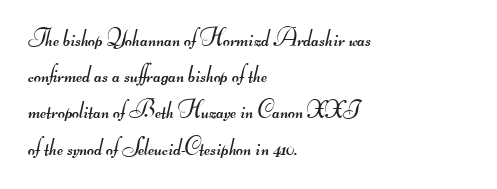
{"bold": "no", "underline": "no", "align": "left", "line_spacing": "normal", "line_spacing_ratio": 1.51, "letter_spacing": "normal", "letter_spacing_em": 0.0, "glyph_px": 24}
